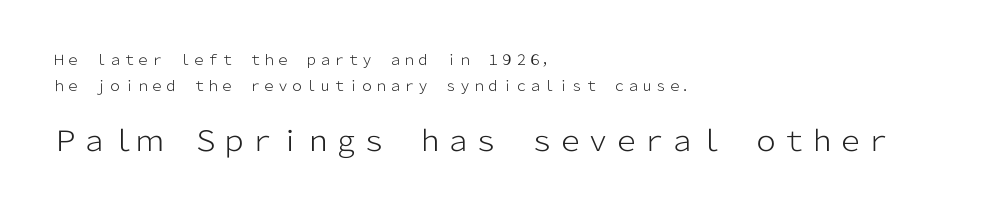
{"serif": "no", "italic": "no", "bold": "no", "weight": "light", "width": "normal", "stroke_contrast": "low", "x_height": "medium", "monospaced": "no", "underline": "no", "align": "left", "line_spacing_ratio": 1.84, "letter_spacing": "normal", "letter_spacing_em": 0.0, "larger_block": "second", "size_ratio": 2.0, "glyph_px": 28}
